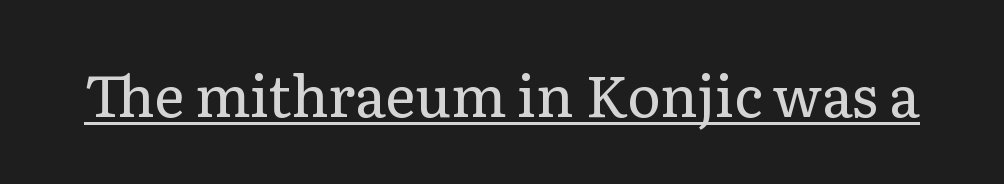
The image shows 57 px regular-weight serif type, upright; set normal letter spacing, underlined; low stroke contrast and a medium x-height.
